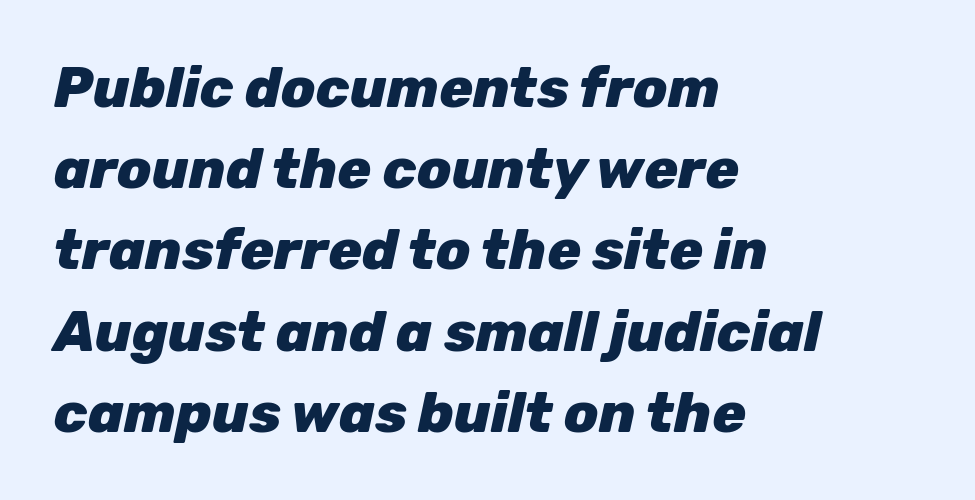
All the whitespace from short lines collects on the right. Between one letter and the next there's only the usual sliver of space. There's an unmistakable incline to the writing here. This sample keeps an unexceptional amount of space between lines. You could not count columns in this text — the font is proportionally spaced.
